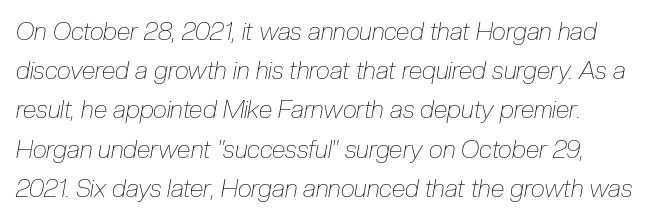
Q: Is the text bold? A: No.
Q: Is the text italic (slanted)? A: Yes, it leans right by about 10 degrees.
Q: Is the text underlined? A: No.
Q: Is the spacing between letters normal or unusually wide? A: Normal.
Q: Is the spacing between lines tight, normal or loose? A: Normal.
